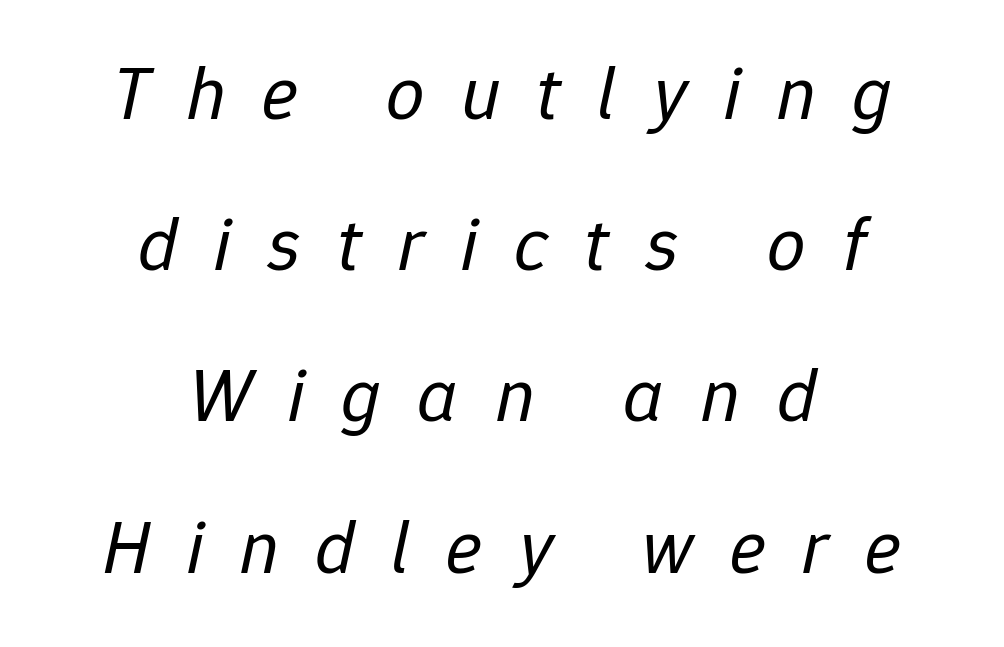
The image shows 76 px regular-weight type, italic (leaning right); set centered, loose line spacing (1.99x), unusually wide letter spacing (+0.48 em), not underlined; low stroke contrast and a medium x-height.
